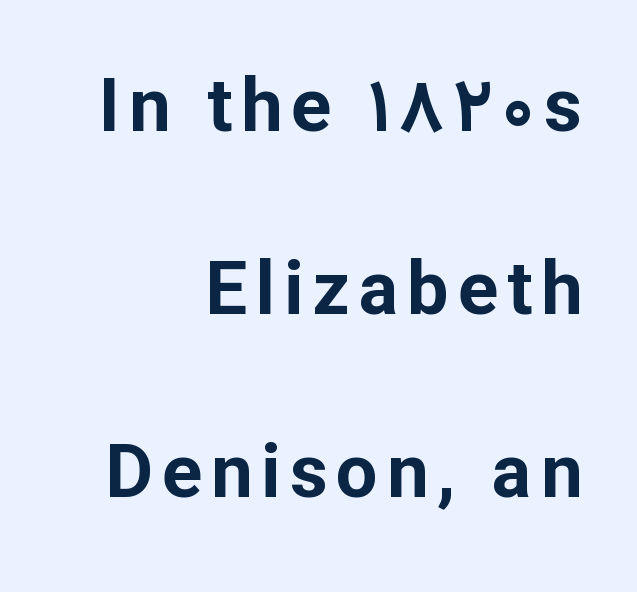
The image shows 74 px bold sans-serif type, upright; set right-aligned, loose line spacing (2.47x), not underlined; low stroke contrast and a medium x-height.
